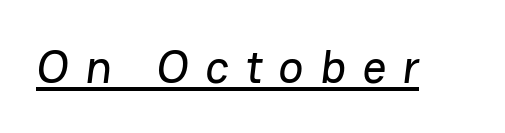
{"serif": "no", "width": "normal", "stroke_contrast": "low", "x_height": "medium", "monospaced": "no", "underline": "yes", "letter_spacing": "wide", "letter_spacing_em": 0.35, "glyph_px": 47}
